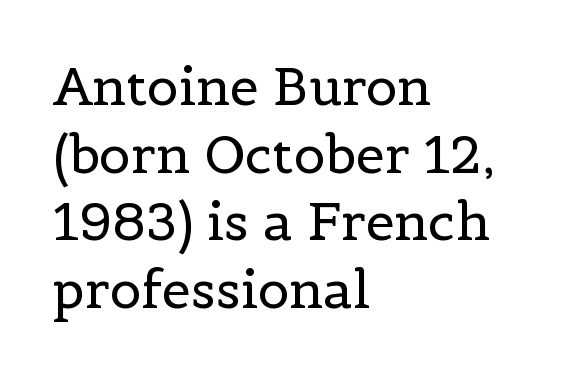
{"serif": "yes", "italic": "no", "bold": "no", "weight": "regular", "width": "normal", "x_height": "medium", "monospaced": "no", "underline": "no", "align": "left", "line_spacing": "normal", "line_spacing_ratio": 1.3, "letter_spacing": "normal", "letter_spacing_em": 0.0, "glyph_px": 52}
